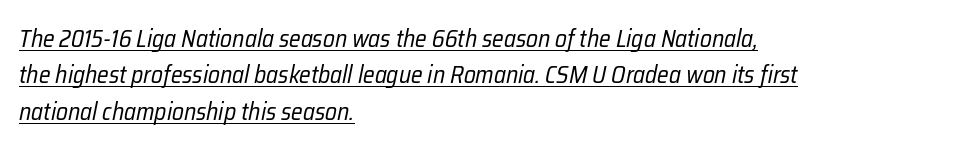
The image shows 24 px text type, italic (leaning right); set left-aligned, normal line spacing (1.52x), normal letter spacing, underlined.
